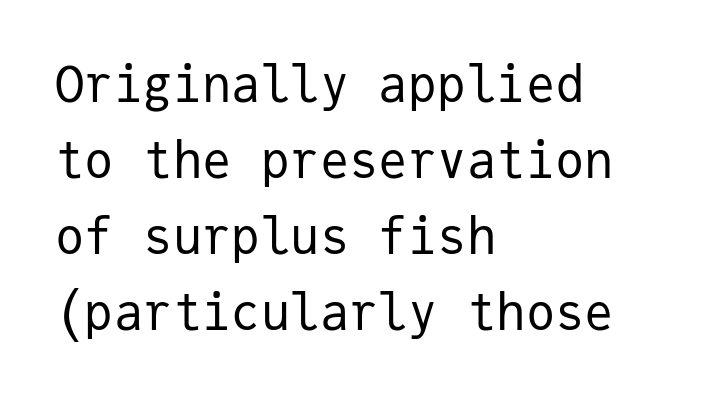
{"serif": "no", "italic": "no", "bold": "no", "weight": "regular", "width": "normal", "stroke_contrast": "low", "x_height": "medium", "monospaced": "yes", "underline": "no", "align": "left", "line_spacing": "normal", "line_spacing_ratio": 1.55, "letter_spacing": "normal", "letter_spacing_em": 0.0, "glyph_px": 49}
